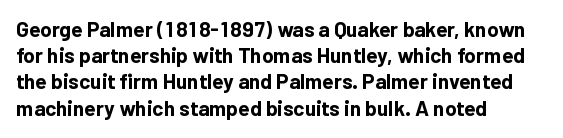
Q: Is the text bold? A: Yes.
Q: Is the text italic (slanted)? A: No, it is upright.
Q: Is the text underlined? A: No.
Q: How is the paragraph aligned? A: Left-aligned.
Q: Is the spacing between letters normal or unusually wide? A: Normal.
Q: Is the spacing between lines tight, normal or loose? A: Normal.
